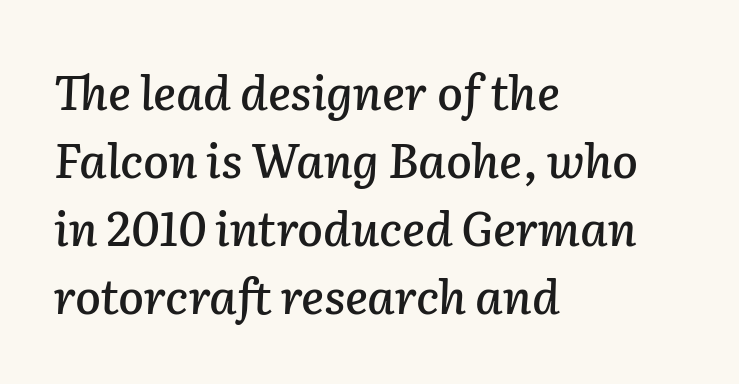
Note the varied advance widths — an 'i' is clearly narrower than an 'm'. Anything drawn beneath the words? Only blank space. Look at the tracking — it's just the regular setting, nothing added. Quick note: italic.
